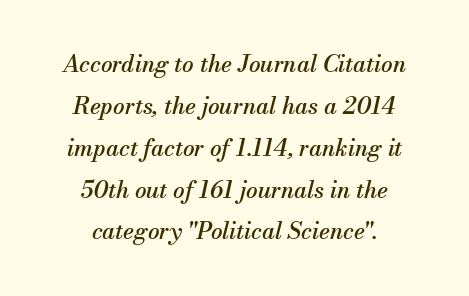
{"italic": "yes", "lean": "right", "slant_degrees": 13, "underline": "no", "align": "center", "line_spacing_ratio": 1.82, "letter_spacing": "normal", "letter_spacing_em": 0.0, "glyph_px": 23}
